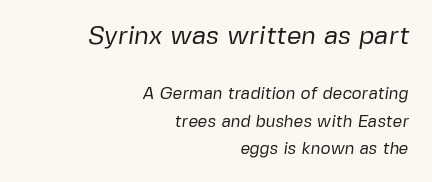
Q: Is the text bold? A: No.
Q: Is the text underlined? A: No.
Q: How is the paragraph aligned? A: Right-aligned.
Q: Is the spacing between letters normal or unusually wide? A: Normal.
Q: Is the spacing between lines tight, normal or loose? A: Normal.
Q: Which block of text is set in a larger size, the first (top) or the second (bottom)? A: The first (top) one.
